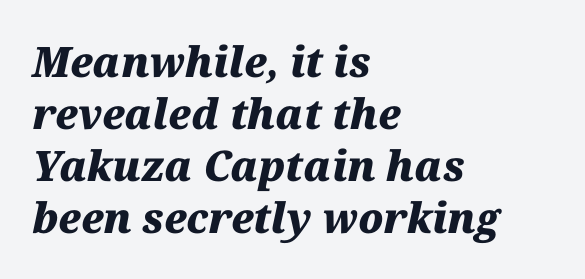
Any mark beneath the type? The region is blank. Caption: bold face, heavy strokes. Is the letter spacing exaggerated? No — it looks like the ordinary default. You could not count columns in this text — the font is proportionally spaced. Observe the lean: these are italic letterforms. This sample is left-justified, so line endings fall wherever the words run out.
